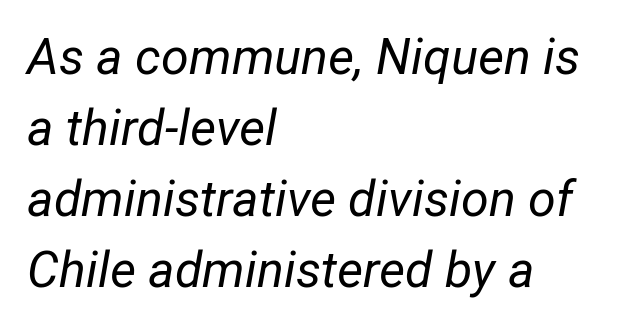
{"italic": "yes", "lean": "right", "slant_degrees": 12, "bold": "no", "weight": "regular", "width": "normal", "stroke_contrast": "low", "x_height": "medium", "monospaced": "no", "underline": "no", "align": "left", "line_spacing": "normal", "line_spacing_ratio": 1.42, "letter_spacing": "normal", "letter_spacing_em": 0.0, "glyph_px": 50}
